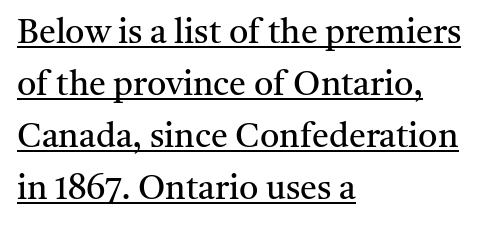
Q: Is the text bold? A: No.
Q: Is the text italic (slanted)? A: No, it is upright.
Q: Is the typeface a serif or a sans-serif typeface? A: Serif.
Q: Is the text underlined? A: Yes.
Q: How is the paragraph aligned? A: Left-aligned.
Q: Is the spacing between letters normal or unusually wide? A: Normal.
Q: Is the spacing between lines tight, normal or loose? A: Normal.
Q: Width (condensed, normal, or wide)? A: Normal.
Q: Stroke contrast? A: Medium.
Q: x-height? A: Medium.
Q: Monospaced? A: No.
